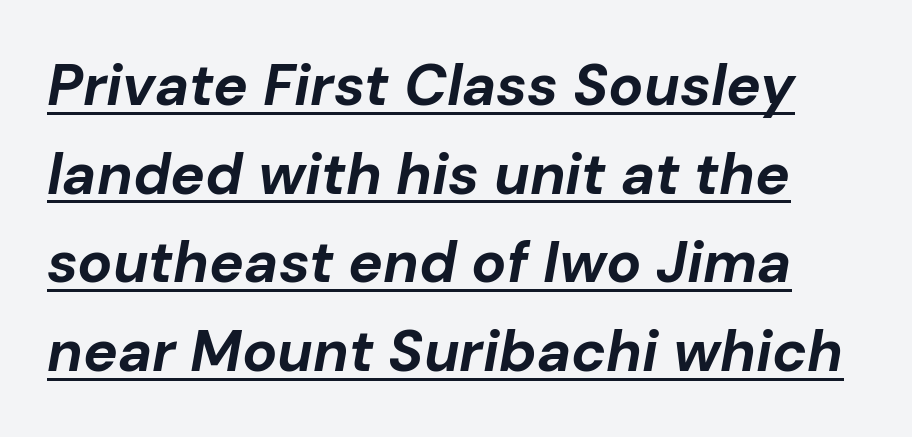
Spacing verdict: proportional, widths tailored to each character. A continuous stroke trails under the words, as in a hyperlink. The passage shown stacks its lines at a standard gap. What stands out about the letter spacing? Nothing — it is the standard amount. These lines were composed using italics.
